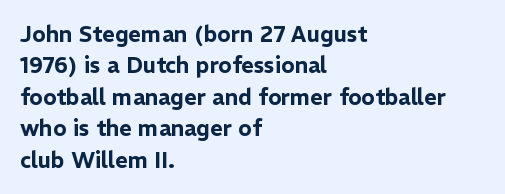
Quick note: underline off. Interline gaps are of average width in this sample. Notice how the stems are strictly vertical — no italics here. How are the letters spaced? Ordinarily, with no added tracking. The lines are quadded left.
